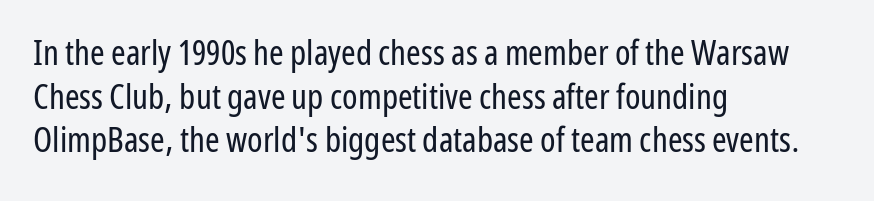
Q: Is the text bold? A: No.
Q: Is the text italic (slanted)? A: No, it is upright.
Q: Is the typeface a serif or a sans-serif typeface? A: Sans-serif.
Q: Is the text underlined? A: No.
Q: How is the paragraph aligned? A: Left-aligned.
Q: Is the spacing between letters normal or unusually wide? A: Normal.
Q: Is the spacing between lines tight, normal or loose? A: Normal.
Q: Width (condensed, normal, or wide)? A: Condensed.
Q: Stroke contrast? A: Low.
Q: x-height? A: Medium.
Q: Monospaced? A: No.
